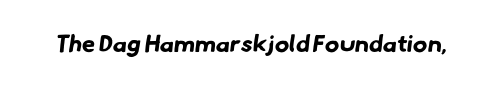
The image shows 24 px bold type; set normal letter spacing, not underlined.
